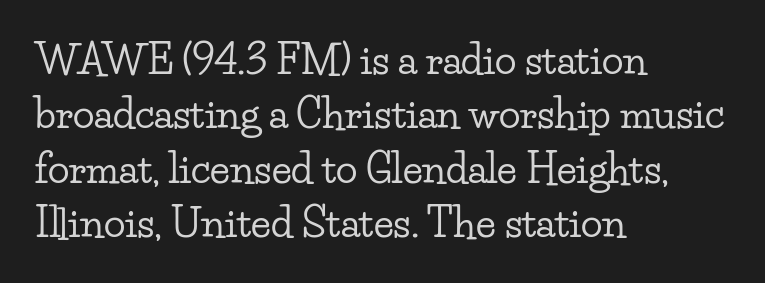
Q: Is the text italic (slanted)? A: No, it is upright.
Q: Is the typeface a serif or a sans-serif typeface? A: Serif.
Q: Is the text underlined? A: No.
Q: How is the paragraph aligned? A: Left-aligned.
Q: Is the spacing between letters normal or unusually wide? A: Normal.
Q: Is the spacing between lines tight, normal or loose? A: Normal.
Q: Width (condensed, normal, or wide)? A: Wide.
Q: Stroke contrast? A: Low.
Q: x-height? A: Small.
Q: Monospaced? A: No.
